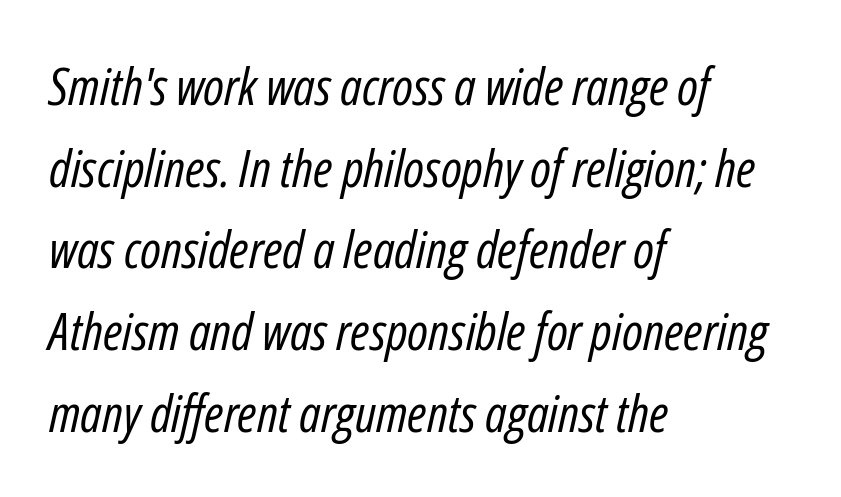
Q: Is the text bold? A: No.
Q: Is the text italic (slanted)? A: Yes, it leans right by about 12 degrees.
Q: Is the text underlined? A: No.
Q: How is the paragraph aligned? A: Left-aligned.
Q: Is the spacing between letters normal or unusually wide? A: Normal.
Q: Is the spacing between lines tight, normal or loose? A: Normal.
Q: Width (condensed, normal, or wide)? A: Condensed.
Q: Stroke contrast? A: Low.
Q: x-height? A: Medium.
Q: Monospaced? A: No.
